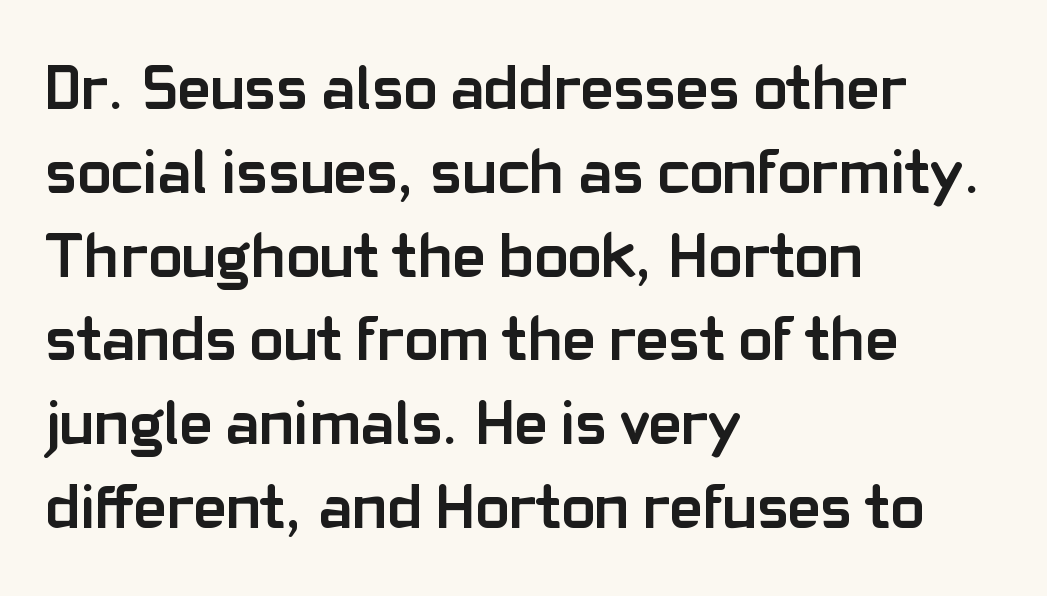
Q: Is the text bold? A: Yes.
Q: Is the text italic (slanted)? A: No, it is upright.
Q: Is the typeface a serif or a sans-serif typeface? A: Sans-serif.
Q: Is the text underlined? A: No.
Q: How is the paragraph aligned? A: Left-aligned.
Q: Is the spacing between letters normal or unusually wide? A: Normal.
Q: Is the spacing between lines tight, normal or loose? A: Normal.
Q: Width (condensed, normal, or wide)? A: Normal.
Q: Stroke contrast? A: Low.
Q: x-height? A: Medium.
Q: Monospaced? A: No.
